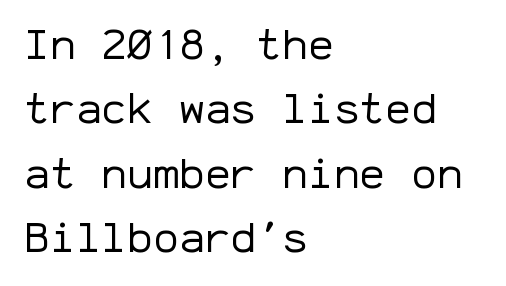
{"serif": "no", "italic": "no", "bold": "no", "weight": "regular", "width": "normal", "stroke_contrast": "low", "x_height": "medium", "monospaced": "yes", "underline": "no", "align": "left", "line_spacing": "normal", "line_spacing_ratio": 1.5, "letter_spacing": "normal", "letter_spacing_em": 0.0, "glyph_px": 43}
